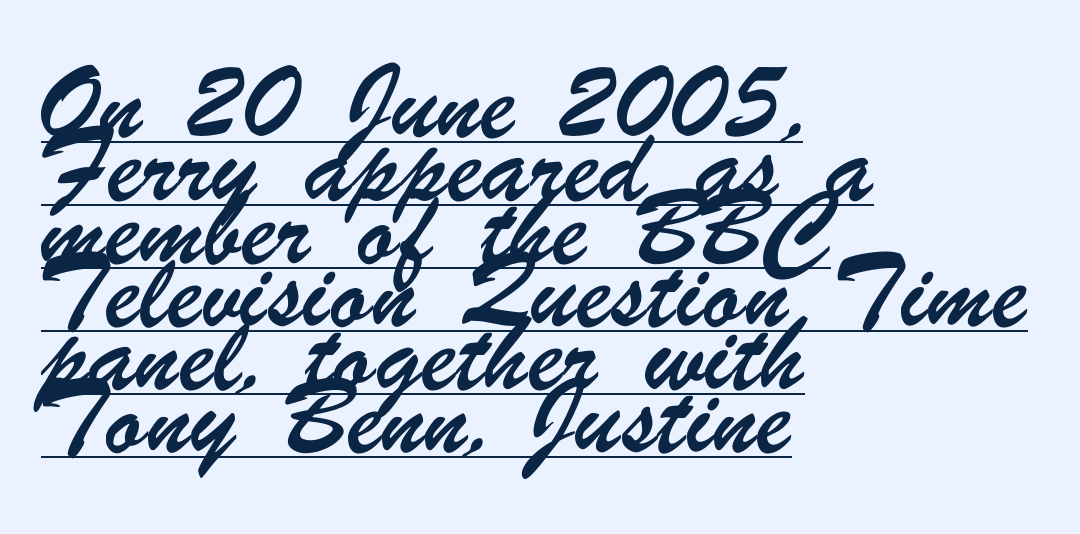
Q: Is the typeface a serif or a sans-serif typeface? A: Sans-serif.
Q: Is the text underlined? A: Yes.
Q: How is the paragraph aligned? A: Left-aligned.
Q: Is the spacing between letters normal or unusually wide? A: Normal.
Q: Is the spacing between lines tight, normal or loose? A: Normal.
Q: Width (condensed, normal, or wide)? A: Condensed.
Q: Stroke contrast? A: Low.
Q: x-height? A: Small.
Q: Monospaced? A: No.
